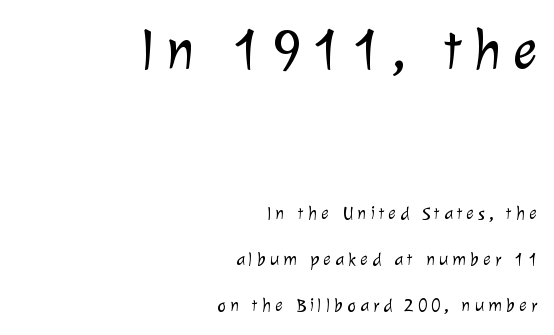
Q: Is the text bold? A: No.
Q: Is the typeface a serif or a sans-serif typeface? A: Sans-serif.
Q: Is the text underlined? A: No.
Q: How is the paragraph aligned? A: Right-aligned.
Q: Is the spacing between letters normal or unusually wide? A: Unusually wide.
Q: Is the spacing between lines tight, normal or loose? A: Loose.
Q: Which block of text is set in a larger size, the first (top) or the second (bottom)? A: The first (top) one.
Q: Width (condensed, normal, or wide)? A: Normal.
Q: Stroke contrast? A: Low.
Q: x-height? A: Medium.
Q: Monospaced? A: No.
